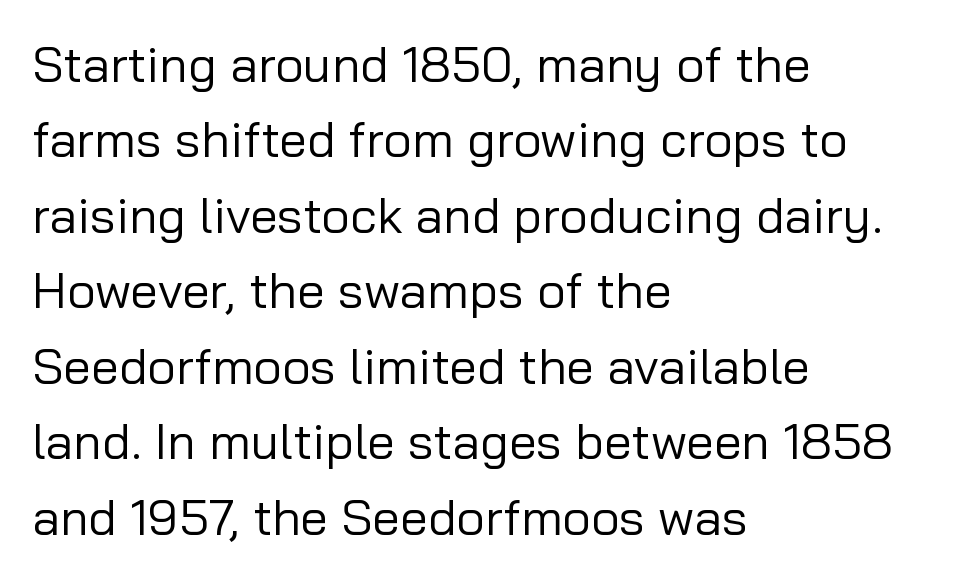
{"serif": "no", "italic": "no", "bold": "no", "weight": "regular", "width": "normal", "stroke_contrast": "low", "x_height": "medium", "monospaced": "no", "underline": "no", "align": "left", "line_spacing": "normal", "line_spacing_ratio": 1.51, "letter_spacing": "normal", "letter_spacing_em": 0.0, "glyph_px": 50}
